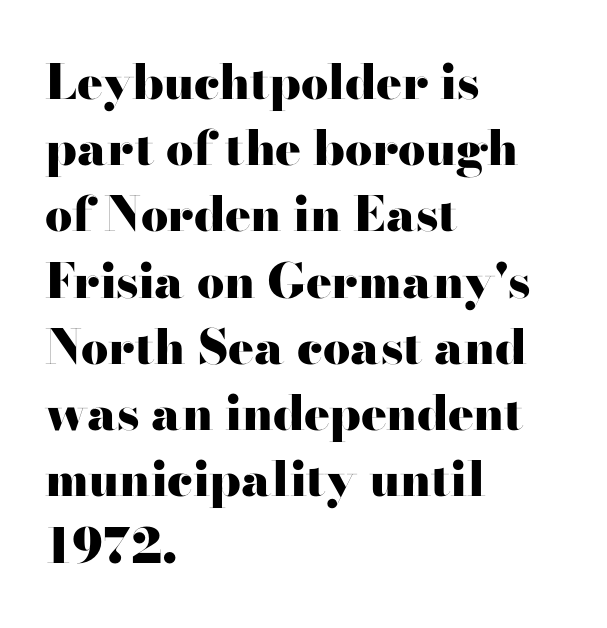
Compared with a centered layout, this one pins lines to the left instead. Strong, thick strokes mark this as bold type. The specimen reads as upright at a glance. A bare baseline throughout the passage. Glyph-to-glyph distance matches everyday printed text.
